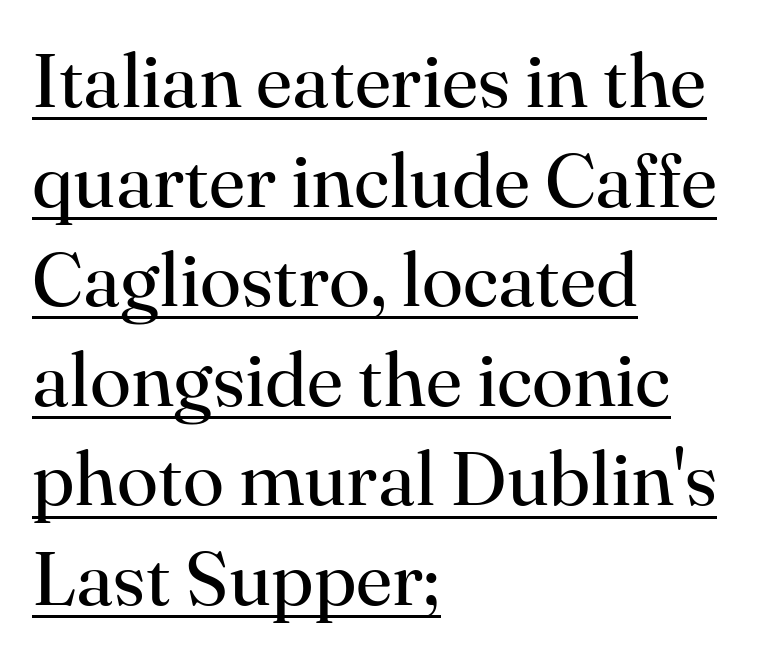
{"serif": "yes", "italic": "no", "bold": "no", "weight": "regular", "width": "normal", "stroke_contrast": "high", "x_height": "small", "monospaced": "no", "underline": "yes", "align": "left", "line_spacing": "normal", "line_spacing_ratio": 1.31, "letter_spacing": "normal", "letter_spacing_em": 0.0, "glyph_px": 76}
